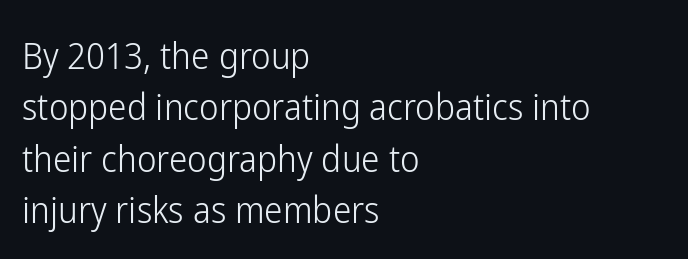
The image shows 37 px light, condensed sans-serif type, upright; set left-aligned, normal line spacing (1.39x), normal letter spacing, not underlined; low stroke contrast and a medium x-height.
